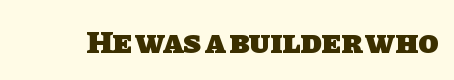
{"serif": "no", "bold": "yes", "weight": "heavy", "width": "normal", "stroke_contrast": "low", "x_height": "large", "monospaced": "no", "underline": "no", "letter_spacing": "normal", "letter_spacing_em": 0.0, "glyph_px": 33}
